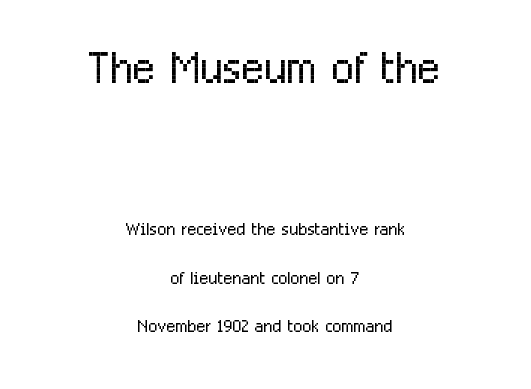
Compared with typical paragraphs, the rows here are farther apart. It's the straight-up-and-down kind of type. The letterforms sit shoulder to shoulder at normal distance. Regarding serifs, this sample does without them. Anything drawn beneath the words? Only blank space. A light-to-regular cut is what we see here.
